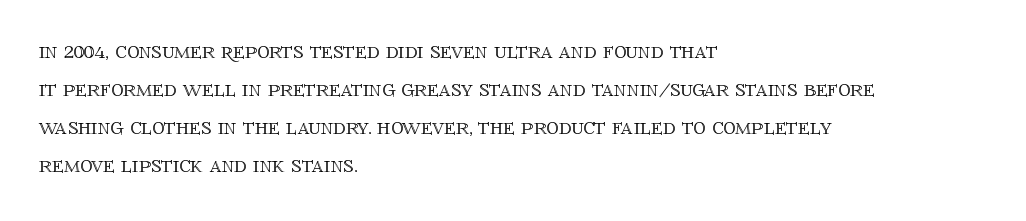
The specimen omits any rule beneath the text block's lines. Alignment: flush left. Italic? Not at all — the glyphs are vertical. The lines sit at an ordinary, default distance from one another. You could call the tracking neutral — neither tight nor loose.
